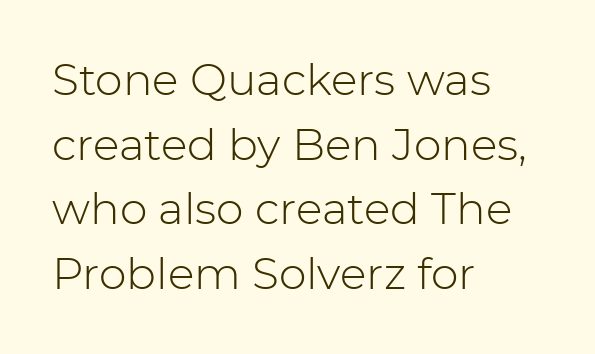
Students, note that the glyphs here touch the page at normal intervals. Compared with a centered layout, this one pins lines to the left instead. This block has exactly the height ordinary leading produces. The glyphs in this specimen are sans serif. Tall strokes in this sample are plumb rather than angled. Think of a printed novel: that variable character pitch is what you see here.
